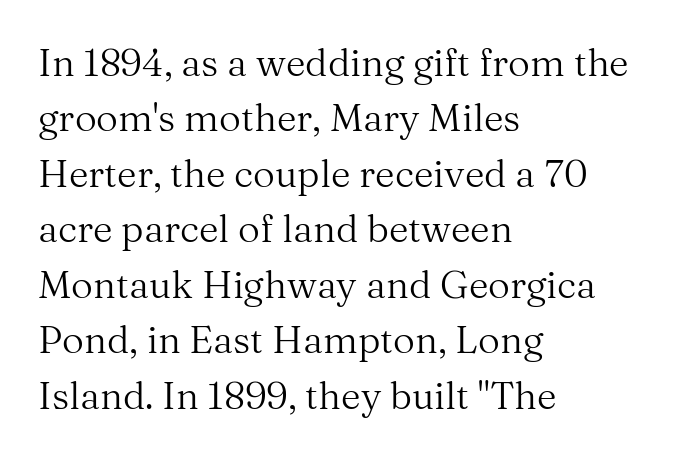
Q: Is the text bold? A: No.
Q: Is the text italic (slanted)? A: No, it is upright.
Q: Is the typeface a serif or a sans-serif typeface? A: Serif.
Q: Is the text underlined? A: No.
Q: How is the paragraph aligned? A: Left-aligned.
Q: Is the spacing between letters normal or unusually wide? A: Normal.
Q: Is the spacing between lines tight, normal or loose? A: Normal.
Q: Width (condensed, normal, or wide)? A: Normal.
Q: Stroke contrast? A: Medium.
Q: x-height? A: Medium.
Q: Monospaced? A: No.
